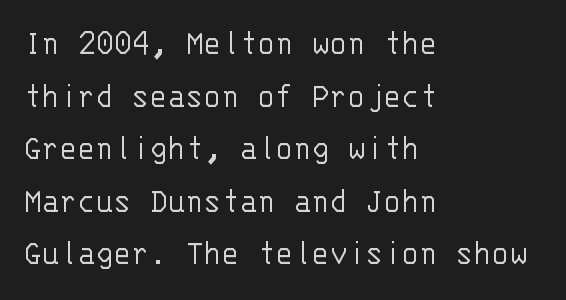
Q: Is the text bold? A: No.
Q: Is the text italic (slanted)? A: No, it is upright.
Q: Is the typeface a serif or a sans-serif typeface? A: Sans-serif.
Q: Is the text underlined? A: No.
Q: How is the paragraph aligned? A: Left-aligned.
Q: Is the spacing between letters normal or unusually wide? A: Normal.
Q: Is the spacing between lines tight, normal or loose? A: Normal.
Q: Width (condensed, normal, or wide)? A: Normal.
Q: Stroke contrast? A: Low.
Q: x-height? A: Large.
Q: Monospaced? A: Yes.
